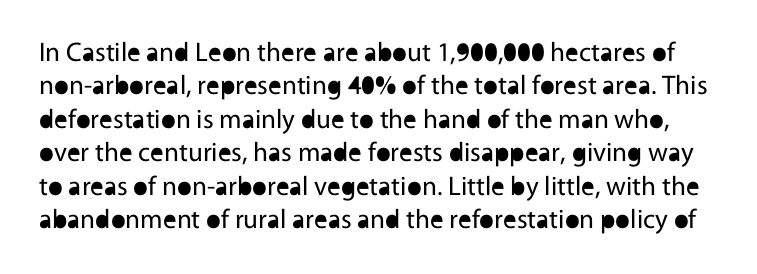
{"italic": "no", "bold": "no", "underline": "no", "line_spacing_ratio": 1.24, "letter_spacing": "normal", "letter_spacing_em": 0.0, "glyph_px": 27}
